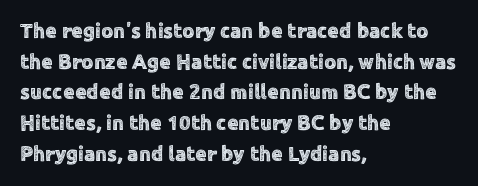
Style check: upright. Quick note: interline space is typical. This sample uses plain, unmodified letter spacing. In CSS terms this would be text-align: left.
